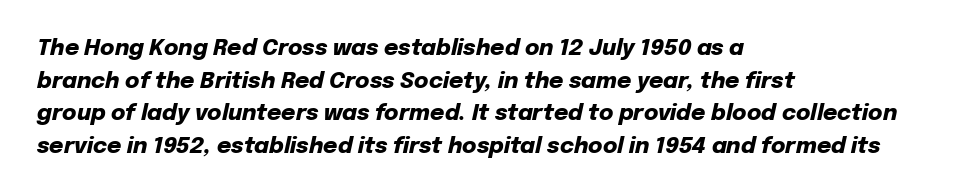
Italic: yes, the glyphs are oblique. Short and long lines alike share a common starting point at left. Typographic density is high because the face is bold. The leading is moderate, giving the passage an even texture.
